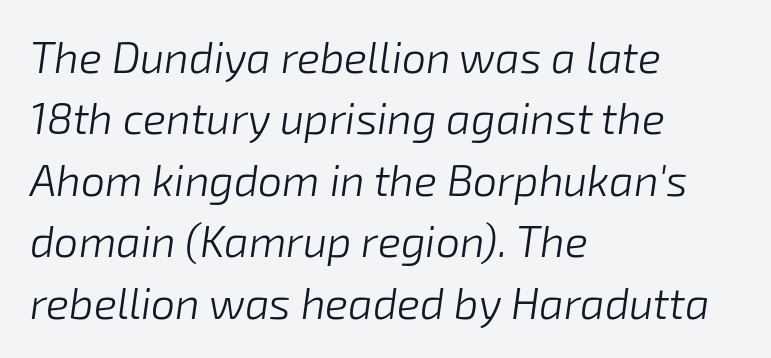
The baseline area is clear. Character widths vary here, with narrow letters taking less room than wide ones. Caption: multi-line text, flush left, ragged right. Inter-character spacing is left at the font's built-in metrics.
